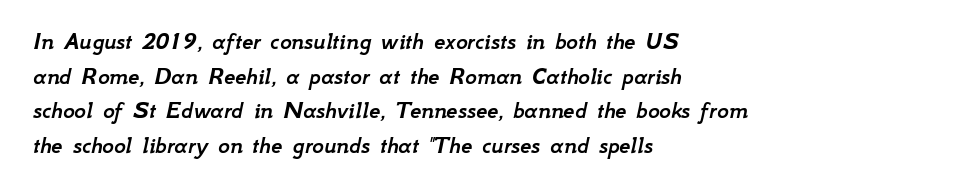
{"italic": "yes", "lean": "right", "slant_degrees": 12, "underline": "no", "align": "left", "line_spacing": "normal", "line_spacing_ratio": 1.39, "letter_spacing": "normal", "letter_spacing_em": 0.0, "glyph_px": 25}
